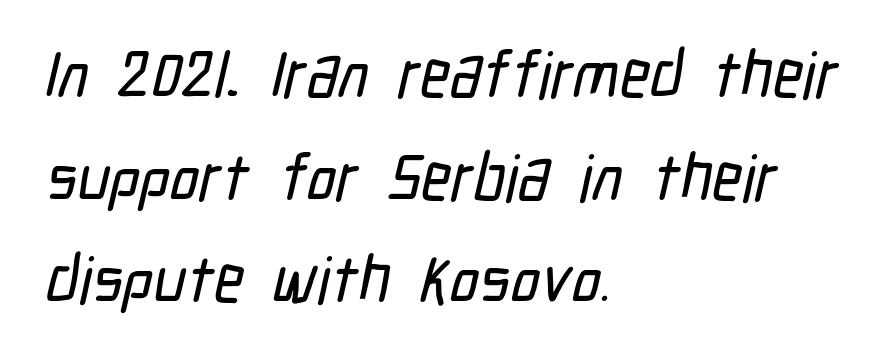
Q: Is the typeface a serif or a sans-serif typeface? A: Sans-serif.
Q: Is the text underlined? A: No.
Q: How is the paragraph aligned? A: Left-aligned.
Q: Is the spacing between letters normal or unusually wide? A: Normal.
Q: Is the spacing between lines tight, normal or loose? A: Normal.
Q: Width (condensed, normal, or wide)? A: Condensed.
Q: Stroke contrast? A: Low.
Q: x-height? A: Medium.
Q: Monospaced? A: No.
